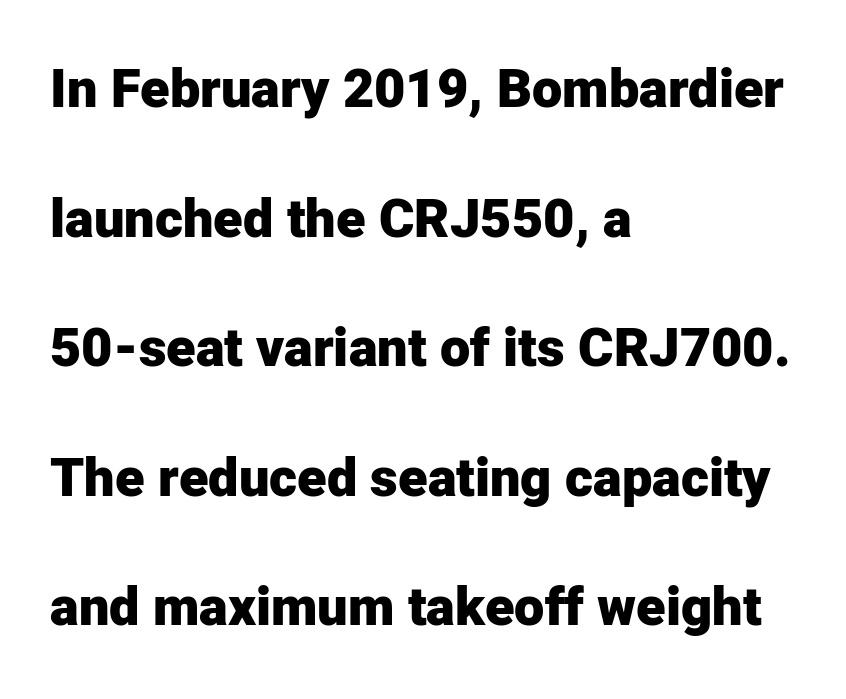
{"serif": "no", "italic": "no", "bold": "yes", "weight": "heavy", "width": "normal", "stroke_contrast": "low", "x_height": "medium", "monospaced": "no", "underline": "no", "align": "left", "line_spacing": "loose", "line_spacing_ratio": 2.4, "letter_spacing": "normal", "letter_spacing_em": 0.0, "glyph_px": 54}
